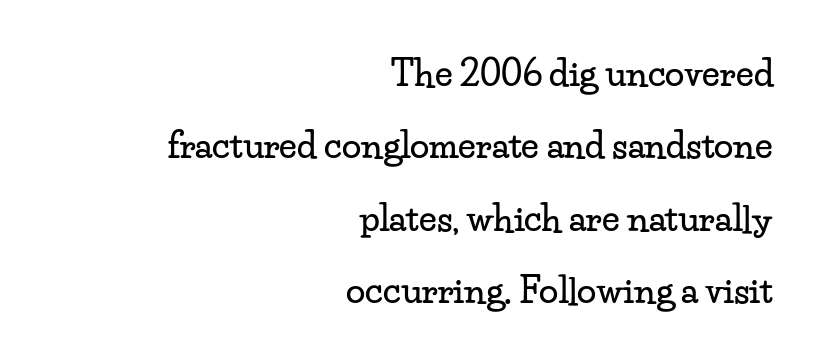
This rendering employs a face with finishing strokes, i.e., a serif. Words appear dense and cohesive because spacing is normal. Line spacing here is loose. Each letter keeps its own natural width here, so spacing adapts to shape. The lettering stays uniformly vertical, giving the passage a roman look.
